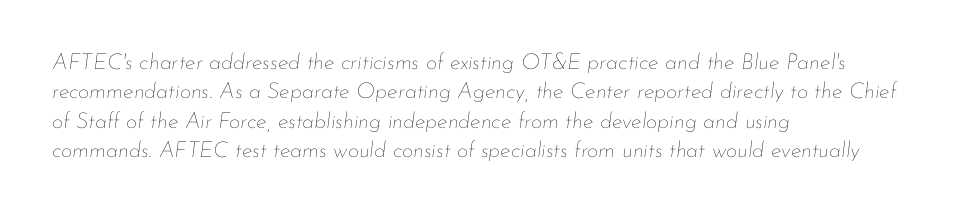
{"italic": "yes", "lean": "right", "slant_degrees": 7, "bold": "no", "underline": "no", "align": "left", "line_spacing": "normal", "line_spacing_ratio": 1.33, "letter_spacing": "normal", "letter_spacing_em": 0.0, "glyph_px": 22}
